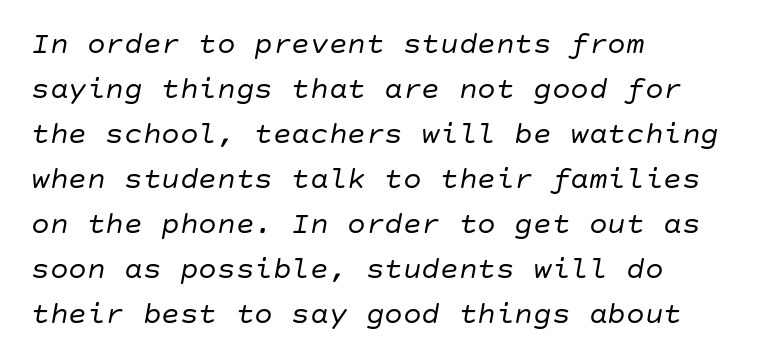
The image shows 31 px regular-weight type, italic (leaning right); set left-aligned, normal line spacing (1.45x), normal letter spacing, not underlined; low stroke contrast and a large x-height.
